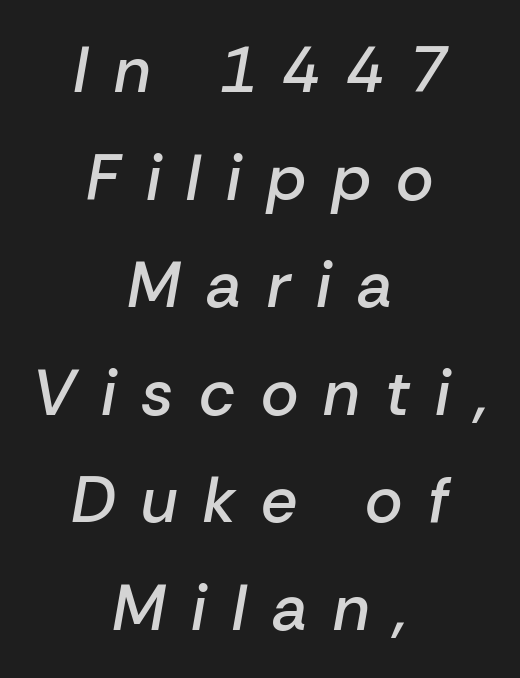
The image shows 64 px semibold type, italic (leaning right); set centered, normal line spacing (1.68x), unusually wide letter spacing (+0.4 em), not underlined; low stroke contrast and a medium x-height.
